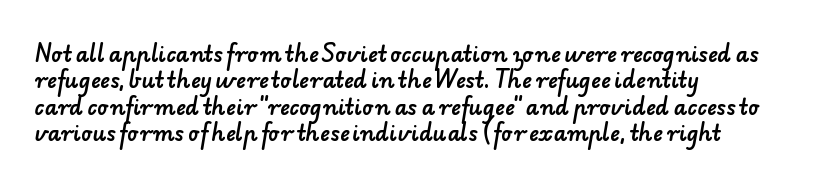
The image shows 21 px text type; set left-aligned, normal line spacing (1.26x), normal letter spacing, not underlined.
